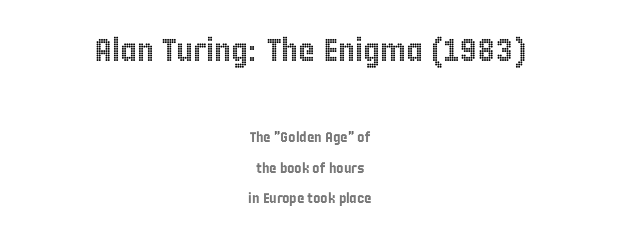
One-word summary of the alignment: center. You could fit nearly another row in the gap between these rows. If you drew a line through each stem, it would be perfectly vertical. Note the varied advance widths — an 'i' is clearly narrower than an 'm'. The gaps between neighbouring characters are ordinary and unremarkable. The strip under each line holds only bare page.
